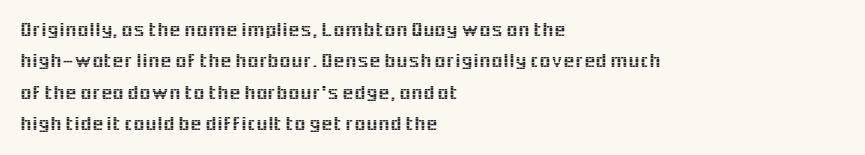
Unmarked baselines from the first word to the last. Every character sits straight up, as roman type does. The lines in this sample share a left origin and differ only in where they stop. Summary of vertical rhythm: regular, with standard interline spacing. Inter-character spacing is left at the font's built-in metrics.
